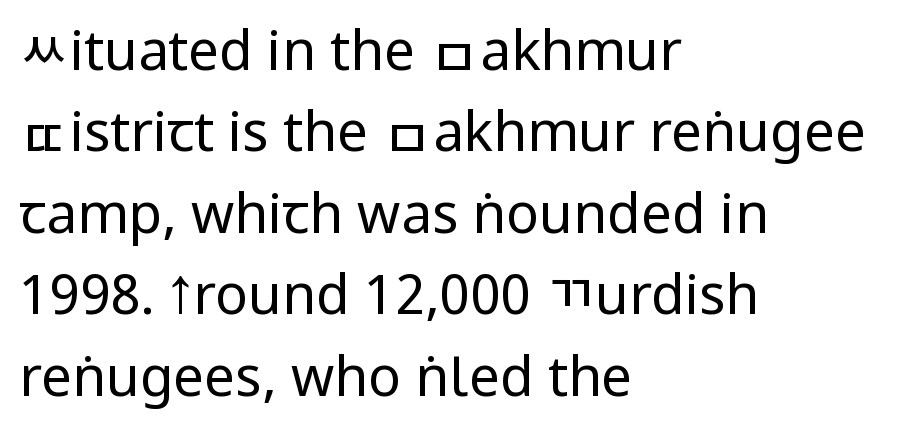
The image shows 55 px regular-weight, condensed sans-serif type, upright; set left-aligned, normal line spacing (1.48x), normal letter spacing, not underlined; low stroke contrast.
